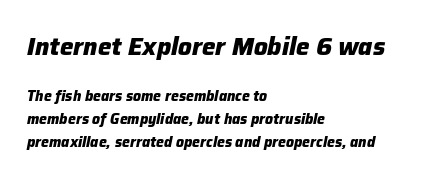
{"italic": "yes", "lean": "right", "slant_degrees": 12, "bold": "yes", "underline": "no", "align": "left", "line_spacing": "normal", "line_spacing_ratio": 1.63, "letter_spacing": "normal", "letter_spacing_em": 0.0, "larger_block": "first", "size_ratio": 1.71, "glyph_px": 24}
